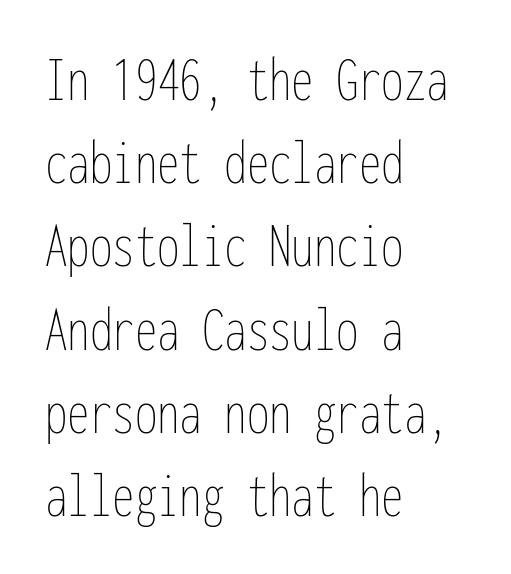
{"italic": "no", "bold": "no", "weight": "thin", "width": "condensed", "stroke_contrast": "low", "x_height": "medium", "monospaced": "yes", "underline": "no", "align": "left", "line_spacing": "normal", "line_spacing_ratio": 1.3, "letter_spacing": "normal", "letter_spacing_em": 0.0, "glyph_px": 64}
